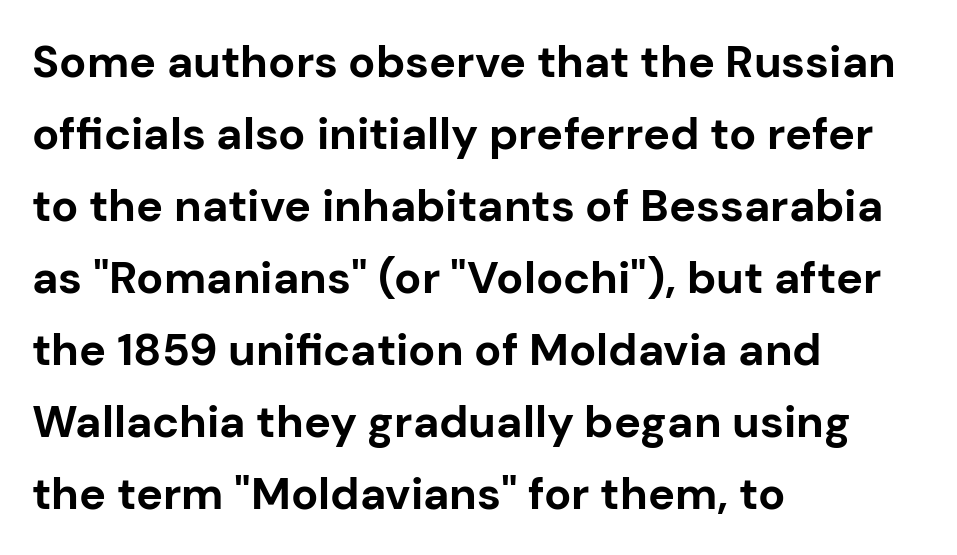
Q: Is the text bold? A: Yes.
Q: Is the text italic (slanted)? A: No, it is upright.
Q: Is the typeface a serif or a sans-serif typeface? A: Sans-serif.
Q: Is the text underlined? A: No.
Q: How is the paragraph aligned? A: Left-aligned.
Q: Is the spacing between letters normal or unusually wide? A: Normal.
Q: Is the spacing between lines tight, normal or loose? A: Normal.
Q: Width (condensed, normal, or wide)? A: Normal.
Q: Stroke contrast? A: Low.
Q: x-height? A: Medium.
Q: Monospaced? A: No.
